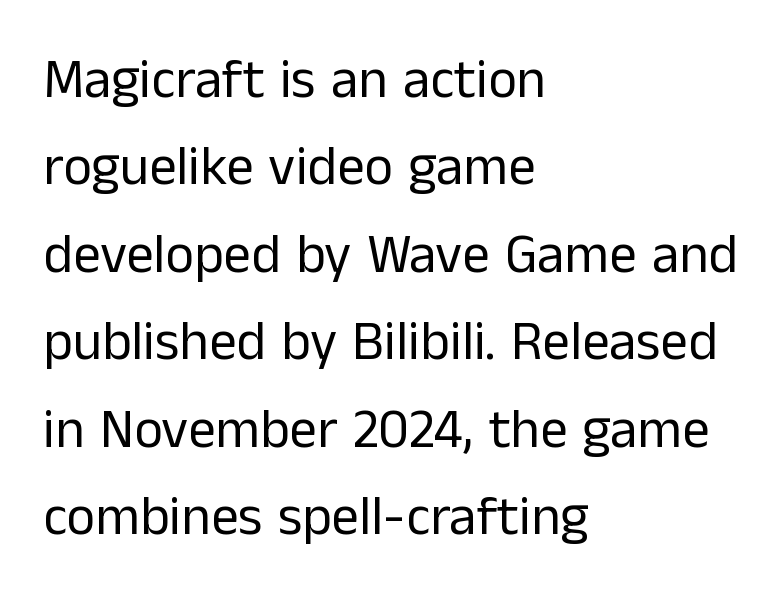
{"serif": "no", "italic": "no", "bold": "no", "weight": "regular", "width": "normal", "stroke_contrast": "low", "x_height": "medium", "monospaced": "no", "underline": "no", "align": "left", "line_spacing": "normal", "line_spacing_ratio": 1.59, "letter_spacing": "normal", "letter_spacing_em": 0.0, "glyph_px": 55}
